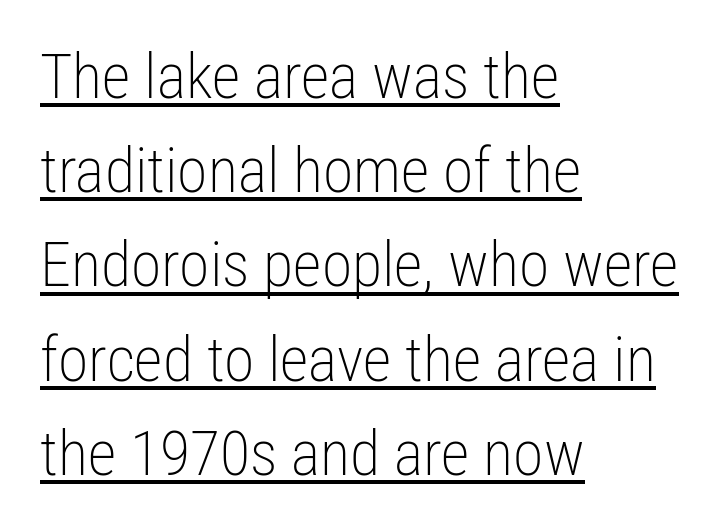
{"serif": "no", "italic": "no", "bold": "no", "weight": "light", "width": "condensed", "stroke_contrast": "low", "x_height": "medium", "monospaced": "no", "underline": "yes", "align": "left", "line_spacing": "normal", "line_spacing_ratio": 1.52, "letter_spacing": "normal", "letter_spacing_em": 0.0, "glyph_px": 62}
